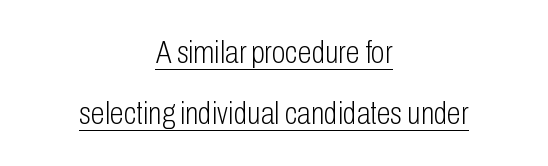
{"serif": "no", "italic": "no", "bold": "no", "weight": "light", "width": "condensed", "stroke_contrast": "low", "x_height": "medium", "monospaced": "no", "underline": "yes", "align": "center", "line_spacing": "loose", "line_spacing_ratio": 1.91, "letter_spacing": "normal", "letter_spacing_em": 0.0, "glyph_px": 32}
